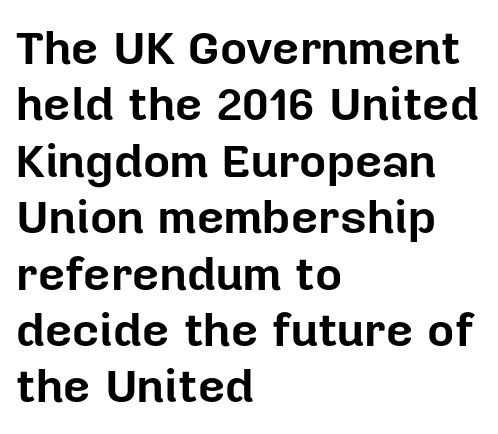
Q: Is the text bold? A: Yes.
Q: Is the text italic (slanted)? A: No, it is upright.
Q: Is the typeface a serif or a sans-serif typeface? A: Sans-serif.
Q: Is the text underlined? A: No.
Q: How is the paragraph aligned? A: Left-aligned.
Q: Is the spacing between letters normal or unusually wide? A: Normal.
Q: Width (condensed, normal, or wide)? A: Normal.
Q: Stroke contrast? A: Low.
Q: x-height? A: Medium.
Q: Monospaced? A: No.
